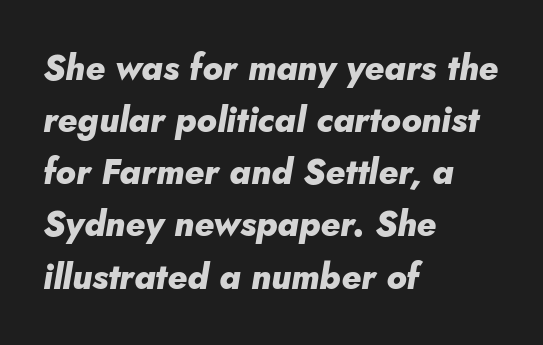
Q: Is the text bold? A: Yes.
Q: Is the text italic (slanted)? A: Yes, it leans right by about 10 degrees.
Q: Is the text underlined? A: No.
Q: How is the paragraph aligned? A: Left-aligned.
Q: Is the spacing between letters normal or unusually wide? A: Normal.
Q: Is the spacing between lines tight, normal or loose? A: Normal.
Q: Width (condensed, normal, or wide)? A: Normal.
Q: Stroke contrast? A: Low.
Q: x-height? A: Small.
Q: Monospaced? A: No.
